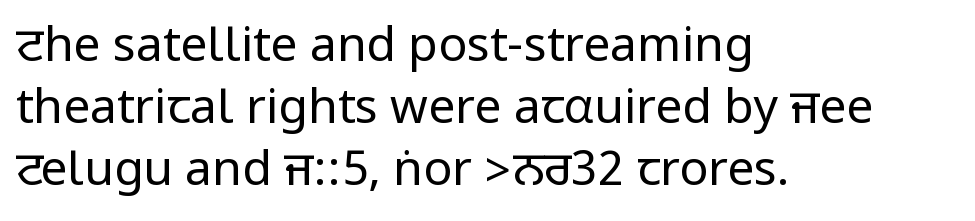
Q: Is the text bold? A: No.
Q: Is the text italic (slanted)? A: No, it is upright.
Q: Is the typeface a serif or a sans-serif typeface? A: Sans-serif.
Q: Is the text underlined? A: No.
Q: How is the paragraph aligned? A: Left-aligned.
Q: Is the spacing between letters normal or unusually wide? A: Normal.
Q: Is the spacing between lines tight, normal or loose? A: Normal.
Q: Width (condensed, normal, or wide)? A: Condensed.
Q: Stroke contrast? A: Low.
